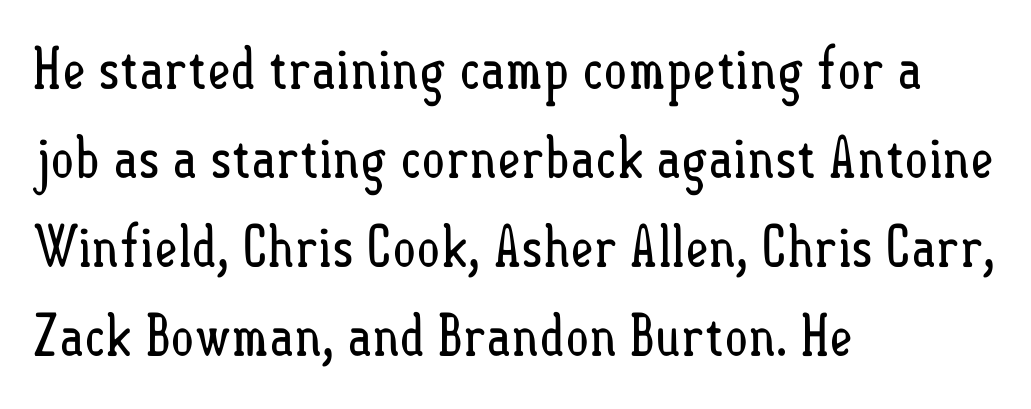
The passage shown is typed in a proportional face where columns would drift. The typography opts for an upright posture over an oblique one. Nothing heavy about these letters — not bold at all. Leading matches the norm, producing a regular column. The paragraph shown leans on its left margin.
